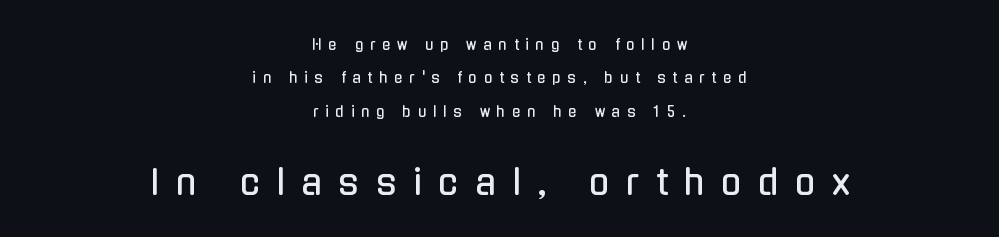
Tracking here is generous; glyphs stand well apart from one another. The letters advance in unequal steps, a hallmark of proportional type. Ordinary non-slanted type is in use. Size contrast runs from small at the top to large at the bottom. The setting favours the middle, as headings and verse often do.
